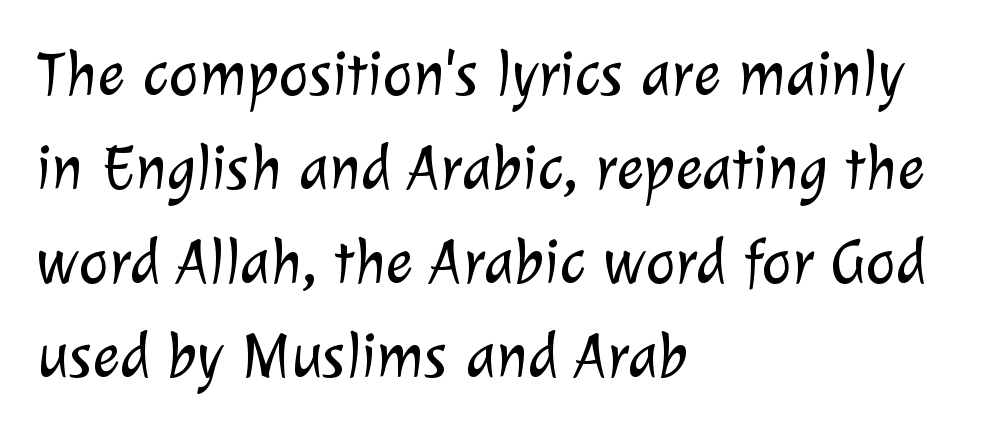
The image shows 64 px light sans-serif type; set left-aligned, normal line spacing (1.47x), normal letter spacing, not underlined; low stroke contrast and a medium x-height.
